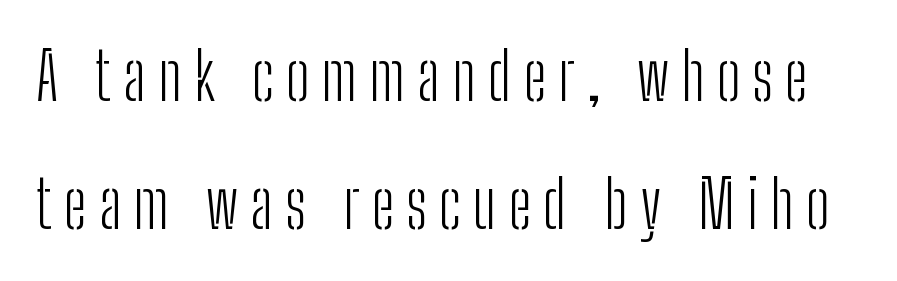
The image shows 66 px light, condensed sans-serif type, upright; set loose line spacing (1.94x), not underlined; low stroke contrast and a medium x-height.
